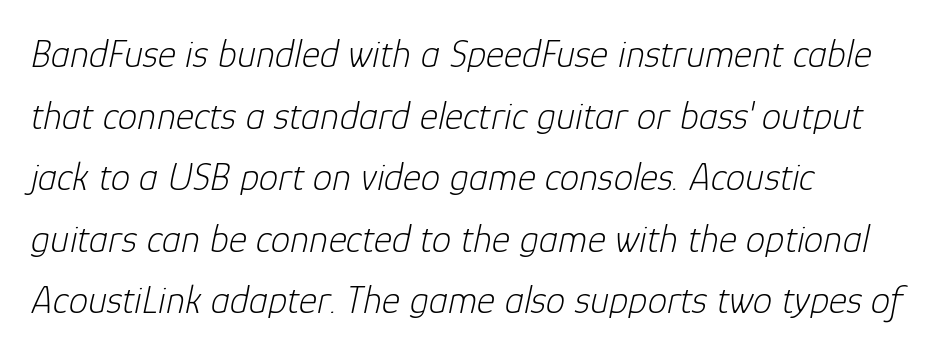
The image shows 39 px light type, italic (leaning right); set left-aligned, normal line spacing (1.58x), normal letter spacing, not underlined; low stroke contrast and a medium x-height.
